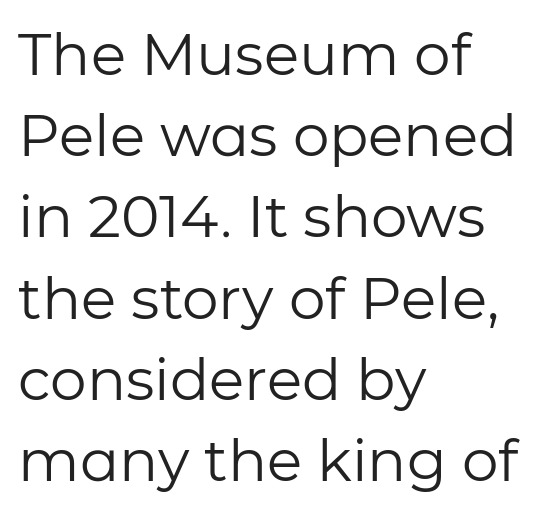
A typesetter would label this face a sans. Every row of glyphs begins at an identical x-position on the left. Character widths vary here, with narrow letters taking less room than wide ones. The weight tops out at a normal text grade. Every stem runs plumb, perpendicular to the baseline.
